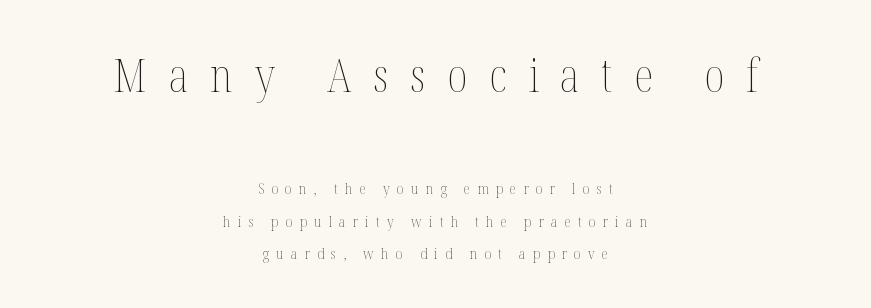
When letters stand straight like this, we call the style roman or upright. The line-height multiplier appears high, well above default. This rendering uses center alignment, leaving both contours irregular but symmetric. Character widths vary here, with narrow letters taking less room than wide ones. No word sits above an underline.
